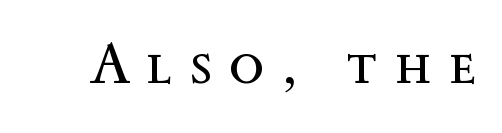
Q: Is the text bold? A: No.
Q: Is the text italic (slanted)? A: No, it is upright.
Q: Is the text underlined? A: No.
Q: Is the spacing between letters normal or unusually wide? A: Unusually wide.
Q: Width (condensed, normal, or wide)? A: Normal.
Q: x-height? A: Medium.
Q: Monospaced? A: No.
